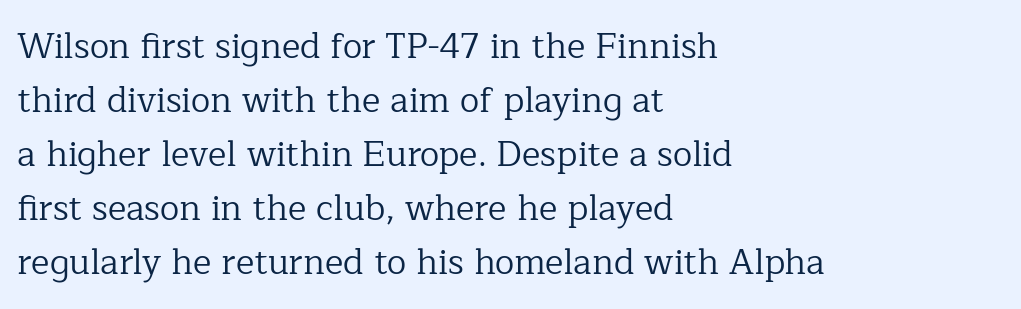
Q: Is the text bold? A: No.
Q: Is the text italic (slanted)? A: No, it is upright.
Q: Is the typeface a serif or a sans-serif typeface? A: Serif.
Q: Is the text underlined? A: No.
Q: How is the paragraph aligned? A: Left-aligned.
Q: Is the spacing between letters normal or unusually wide? A: Normal.
Q: Is the spacing between lines tight, normal or loose? A: Normal.
Q: Width (condensed, normal, or wide)? A: Normal.
Q: Stroke contrast? A: Low.
Q: x-height? A: Medium.
Q: Monospaced? A: No.
